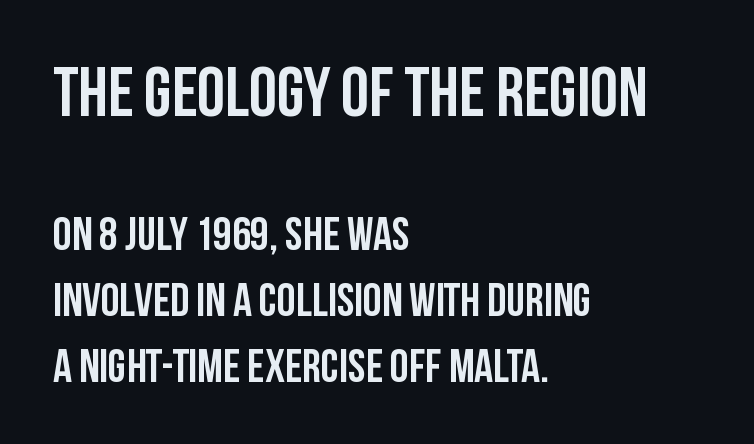
The image shows 70 px semibold, condensed sans-serif type, upright; set left-aligned, normal line spacing (1.4x), normal letter spacing, not underlined; the first (top) block is 1.49x larger; low stroke contrast and a large x-height.
